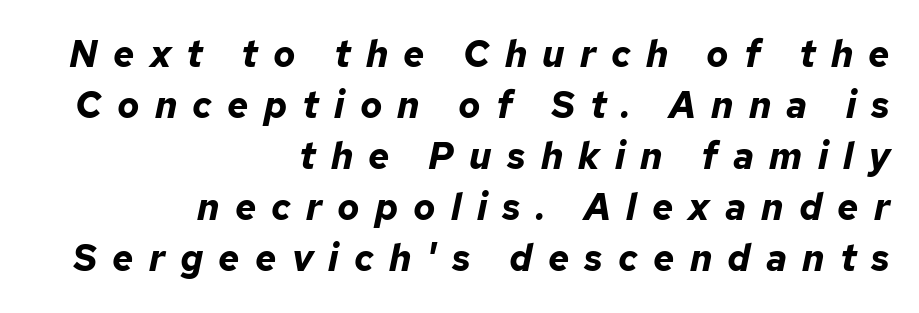
The image shows 37 px bold type, italic (leaning right); set right-aligned, normal line spacing (1.38x), unusually wide letter spacing (+0.41 em), not underlined; low stroke contrast and a medium x-height.
